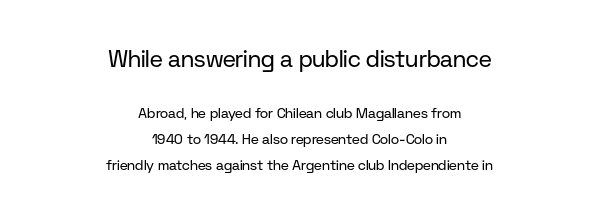
{"italic": "no", "bold": "no", "underline": "no", "align": "center", "line_spacing_ratio": 1.83, "letter_spacing": "normal", "letter_spacing_em": 0.0, "larger_block": "first", "size_ratio": 1.64, "glyph_px": 23}
